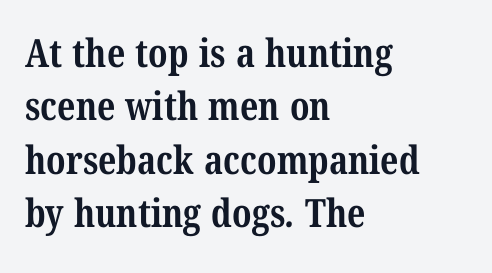
The image shows 39 px bold, condensed serif type; set left-aligned, normal line spacing (1.37x), normal letter spacing, not underlined; medium stroke contrast and a medium x-height.
